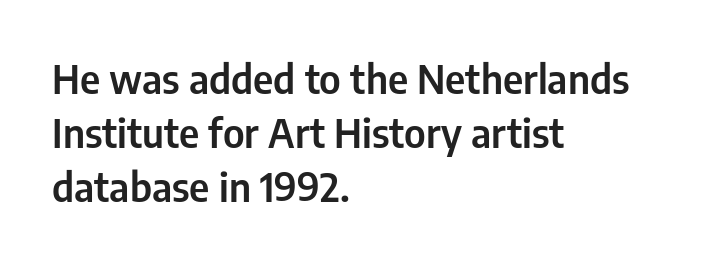
{"serif": "no", "italic": "no", "width": "condensed", "stroke_contrast": "low", "x_height": "medium", "monospaced": "no", "underline": "no", "align": "left", "line_spacing": "normal", "line_spacing_ratio": 1.35, "letter_spacing": "normal", "letter_spacing_em": 0.0, "glyph_px": 40}
